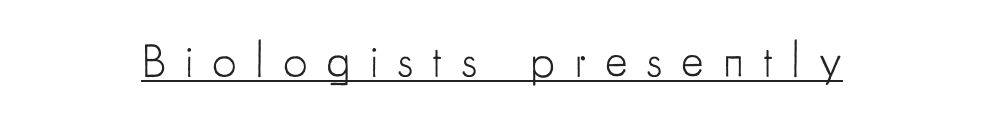
{"serif": "no", "italic": "no", "bold": "no", "weight": "light", "width": "condensed", "stroke_contrast": "low", "x_height": "small", "monospaced": "no", "underline": "yes", "letter_spacing": "wide", "letter_spacing_em": 0.4, "glyph_px": 48}
